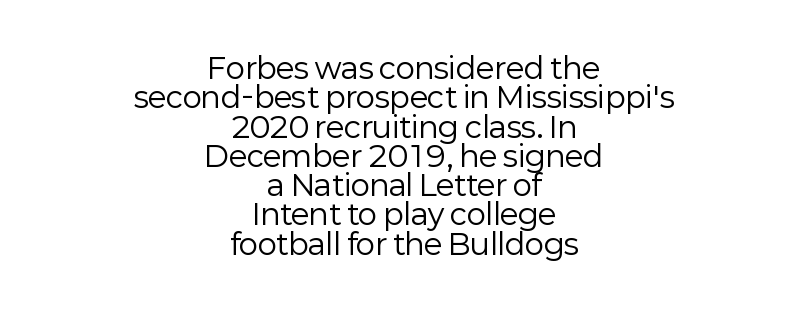
Q: Is the text bold? A: No.
Q: Is the text italic (slanted)? A: No, it is upright.
Q: Is the typeface a serif or a sans-serif typeface? A: Sans-serif.
Q: Is the text underlined? A: No.
Q: How is the paragraph aligned? A: Centered.
Q: Is the spacing between letters normal or unusually wide? A: Normal.
Q: Is the spacing between lines tight, normal or loose? A: Tight.
Q: Width (condensed, normal, or wide)? A: Normal.
Q: Stroke contrast? A: Low.
Q: x-height? A: Medium.
Q: Monospaced? A: No.
